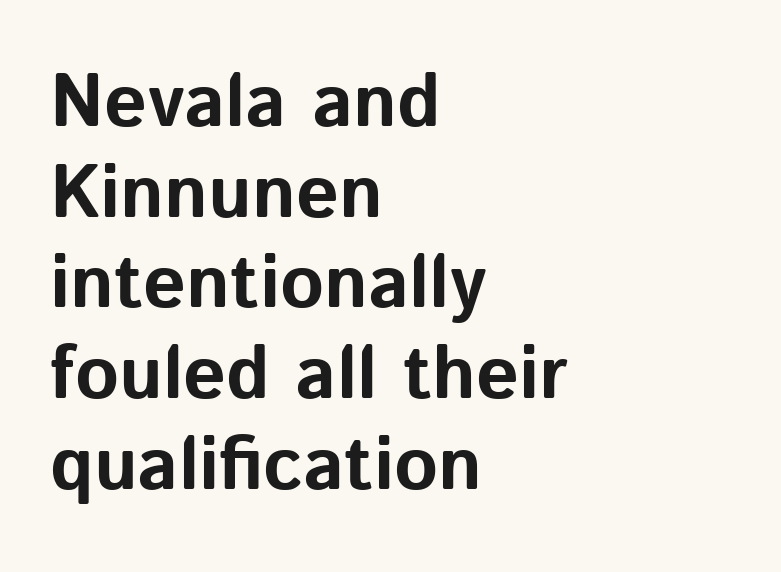
{"serif": "no", "italic": "no", "bold": "yes", "weight": "bold", "width": "normal", "stroke_contrast": "low", "x_height": "medium", "monospaced": "no", "underline": "no", "align": "left", "line_spacing_ratio": 1.21, "letter_spacing": "normal", "letter_spacing_em": 0.0, "glyph_px": 75}
